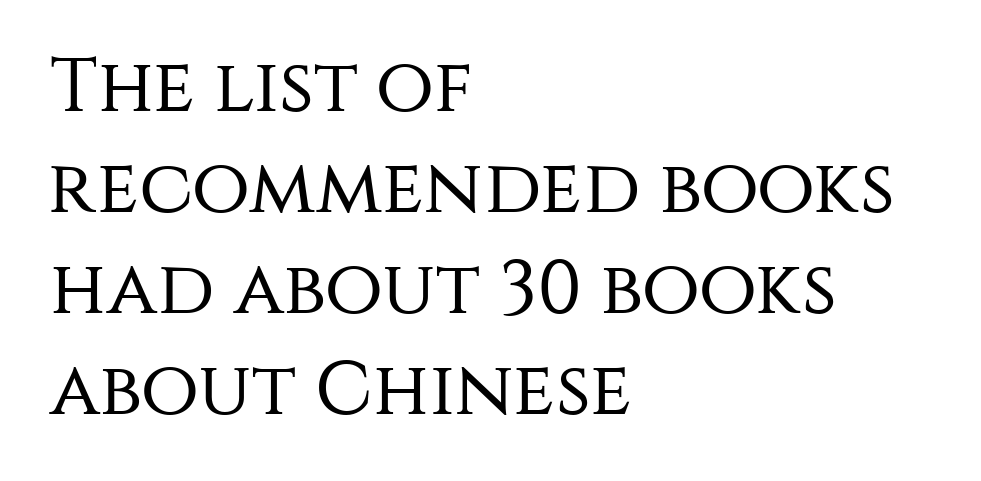
{"serif": "no", "italic": "no", "bold": "no", "weight": "regular", "width": "normal", "stroke_contrast": "medium", "x_height": "large", "monospaced": "no", "underline": "no", "align": "left", "line_spacing": "normal", "line_spacing_ratio": 1.33, "letter_spacing": "normal", "letter_spacing_em": 0.0, "glyph_px": 76}
